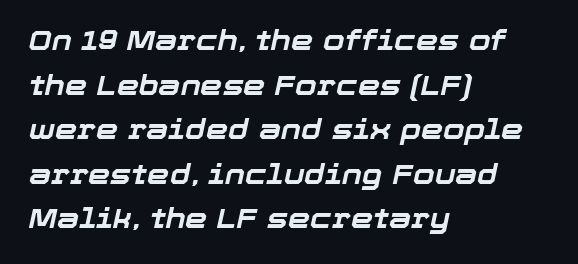
Q: Is the text bold? A: Yes.
Q: Is the text italic (slanted)? A: Yes, it leans right by about 12 degrees.
Q: Is the text underlined? A: No.
Q: How is the paragraph aligned? A: Left-aligned.
Q: Is the spacing between letters normal or unusually wide? A: Normal.
Q: Is the spacing between lines tight, normal or loose? A: Normal.
Q: Width (condensed, normal, or wide)? A: Normal.
Q: Stroke contrast? A: Low.
Q: x-height? A: Medium.
Q: Monospaced? A: No.
